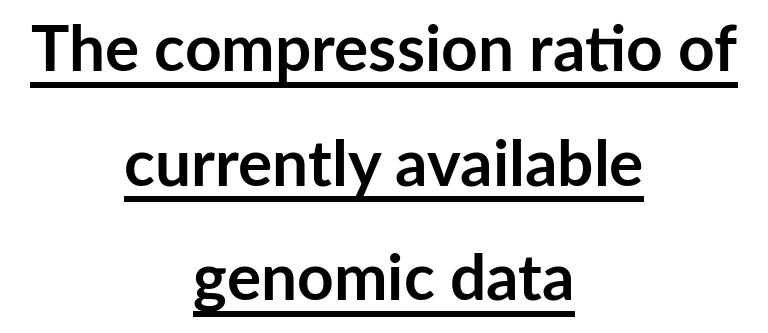
Q: Is the text bold? A: Yes.
Q: Is the text italic (slanted)? A: No, it is upright.
Q: Is the typeface a serif or a sans-serif typeface? A: Sans-serif.
Q: Is the text underlined? A: Yes.
Q: How is the paragraph aligned? A: Centered.
Q: Is the spacing between letters normal or unusually wide? A: Normal.
Q: Width (condensed, normal, or wide)? A: Normal.
Q: Stroke contrast? A: Low.
Q: x-height? A: Medium.
Q: Monospaced? A: No.
